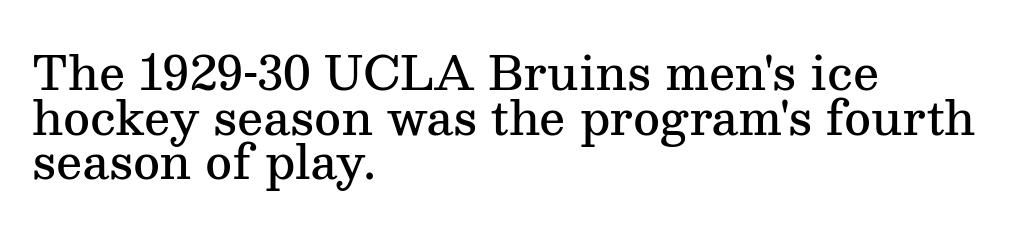
In terms of leading, this rendering errs on the cramped side. A bare baseline throughout the passage. No extra tracking has been applied to these lines. Rendered with straight, roman letterforms. Unlike a clean sans, this face finishes its strokes with serifs. Which margin do the lines hug? The left one — the right edge is uneven.
